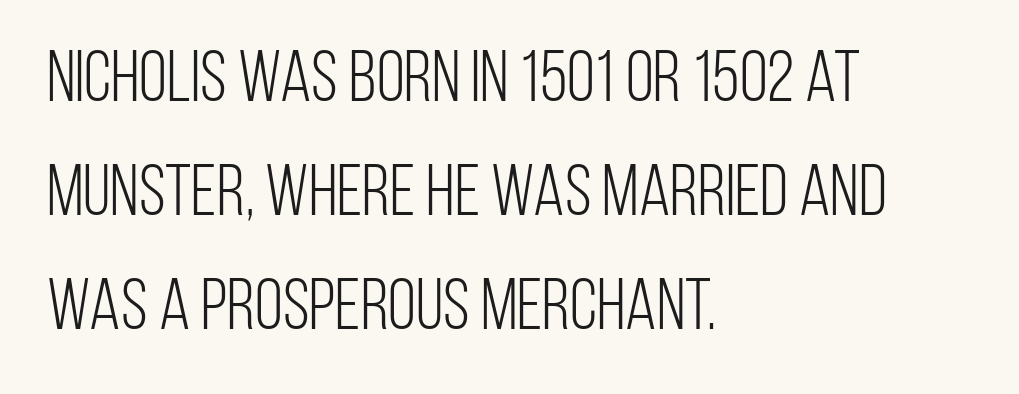
The image shows 72 px light, condensed sans-serif type, upright; set left-aligned, normal line spacing (1.58x), normal letter spacing, not underlined; low stroke contrast and a large x-height.
